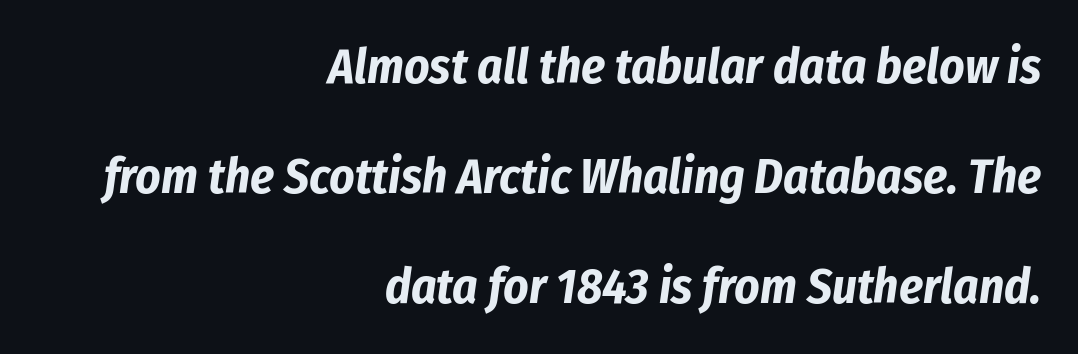
{"italic": "yes", "lean": "right", "slant_degrees": 8, "bold": "yes", "weight": "bold", "width": "condensed", "stroke_contrast": "low", "x_height": "medium", "monospaced": "no", "underline": "no", "align": "right", "line_spacing": "loose", "line_spacing_ratio": 2.25, "letter_spacing": "normal", "letter_spacing_em": 0.0, "glyph_px": 49}
